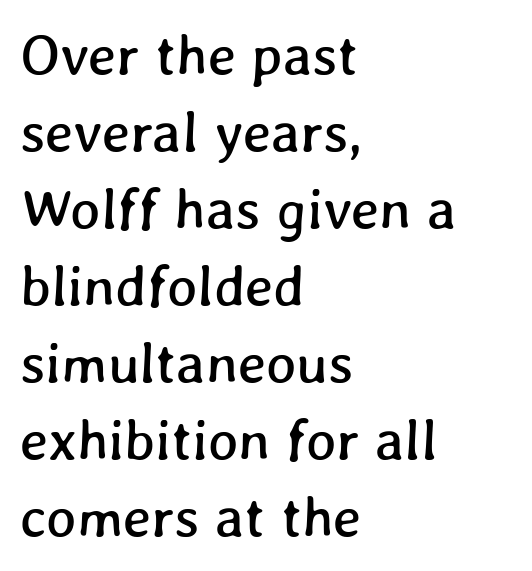
Q: Is the text underlined? A: No.
Q: How is the paragraph aligned? A: Left-aligned.
Q: Is the spacing between letters normal or unusually wide? A: Normal.
Q: Is the spacing between lines tight, normal or loose? A: Normal.
Q: Width (condensed, normal, or wide)? A: Normal.
Q: Stroke contrast? A: Low.
Q: x-height? A: Medium.
Q: Monospaced? A: No.
